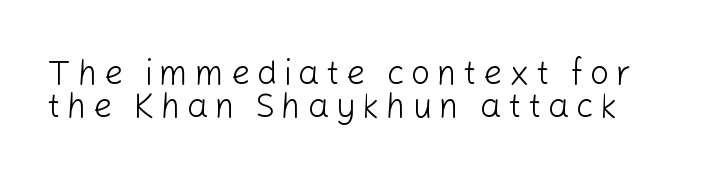
The image shows 34 px light sans-serif type, upright; set tight line spacing (0.96x), not underlined; low stroke contrast and a medium x-height.
